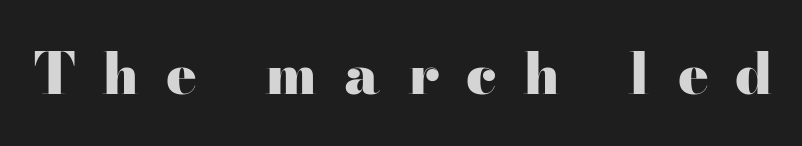
Q: Is the text bold? A: Yes.
Q: Is the text italic (slanted)? A: No, it is upright.
Q: Is the typeface a serif or a sans-serif typeface? A: Serif.
Q: Is the text underlined? A: No.
Q: Is the spacing between letters normal or unusually wide? A: Unusually wide.
Q: Width (condensed, normal, or wide)? A: Wide.
Q: Stroke contrast? A: High.
Q: x-height? A: Small.
Q: Monospaced? A: No.
